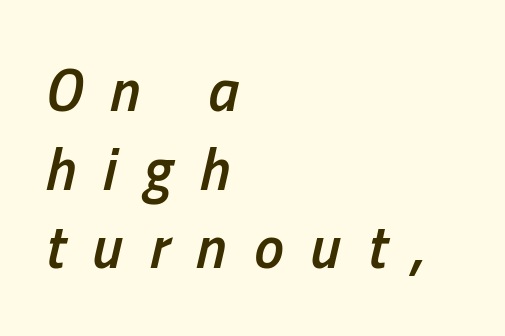
The rendering uses natural spacing where letterforms have individual widths. Underline: absent. Every letter is mildly thick-stroked: semibold rather than bold. A typesetter would mark this as italic. The block of text has a typical density, with ordinary space between rows. Alignment: flush left.
